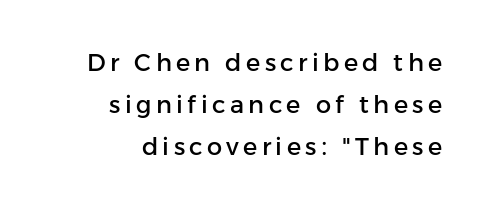
Glance below the letters and you will spot only blank space. Line ends are locked; line starts wander. The lettering stays uniformly vertical, giving the passage a roman look.
